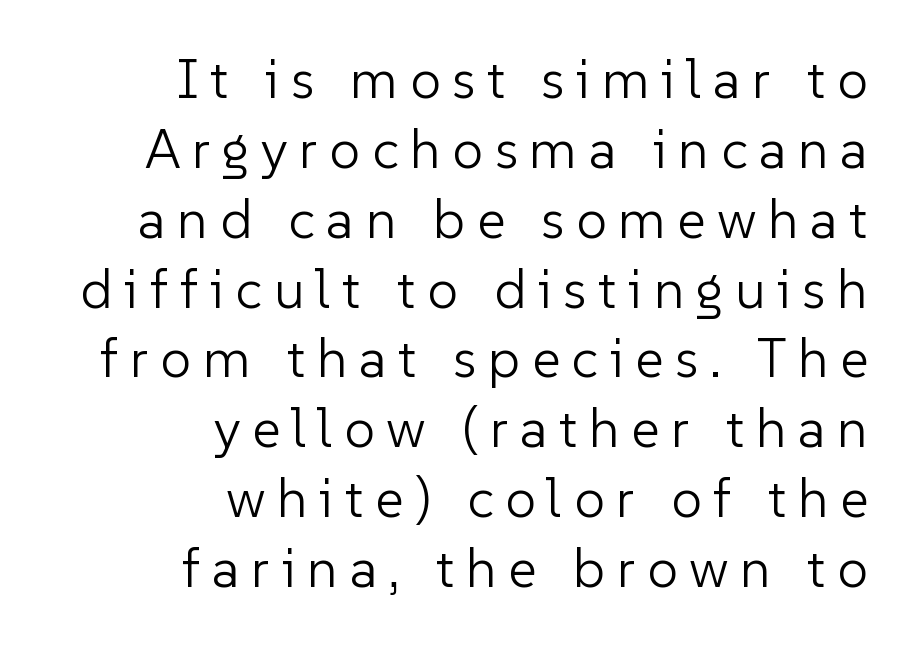
Heft: none added — not bold. Check under the words: just untouched page. Right-aligned paragraph, ragged on the left. Evenly set lines give the paragraph a standard silhouette.
